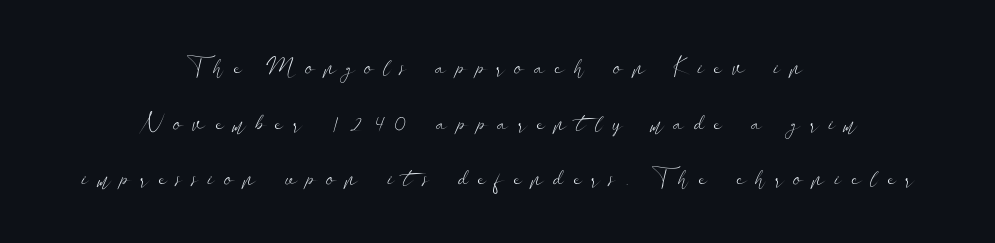
Q: Is the text bold? A: No.
Q: Is the text italic (slanted)? A: Yes.
Q: Is the text underlined? A: No.
Q: How is the paragraph aligned? A: Centered.
Q: Is the spacing between letters normal or unusually wide? A: Unusually wide.
Q: Is the spacing between lines tight, normal or loose? A: Loose.
